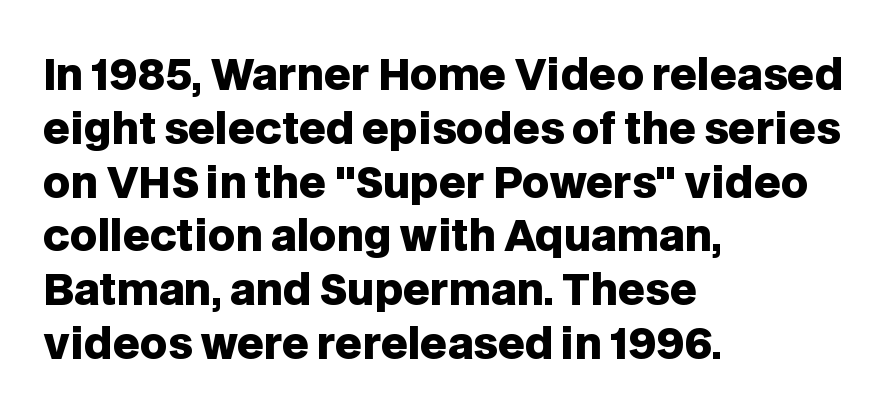
The image shows 42 px heavy sans-serif type, upright; set left-aligned, normal line spacing (1.28x), normal letter spacing, not underlined; low stroke contrast and a large x-height.
